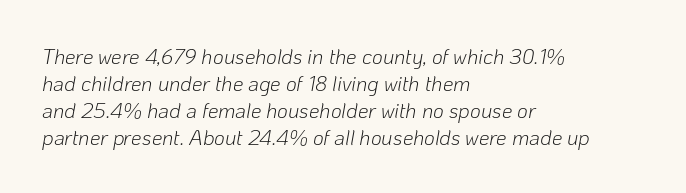
{"italic": "yes", "lean": "right", "slant_degrees": 10, "bold": "no", "underline": "no", "align": "left", "line_spacing": "normal", "line_spacing_ratio": 1.28, "letter_spacing": "normal", "letter_spacing_em": 0.0, "glyph_px": 21}
